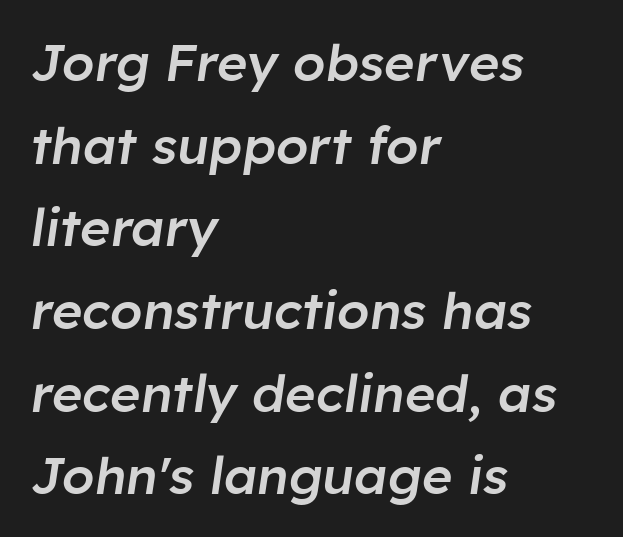
Q: Is the text bold? A: Semi-bold.
Q: Is the text italic (slanted)? A: Yes, it leans right by about 8 degrees.
Q: Is the text underlined? A: No.
Q: How is the paragraph aligned? A: Left-aligned.
Q: Is the spacing between letters normal or unusually wide? A: Normal.
Q: Is the spacing between lines tight, normal or loose? A: Normal.
Q: Width (condensed, normal, or wide)? A: Normal.
Q: Stroke contrast? A: Low.
Q: x-height? A: Medium.
Q: Monospaced? A: No.
